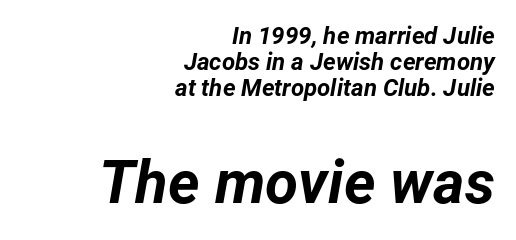
Here the glyphs are tracked normally, forming tight word shapes. The strip under each line holds only bare page. Line spacing here is tight. The rendering enlarges the type as you move from the upper chunk to the lower. Bold? Absolutely — the strokes are thick and heavy.
